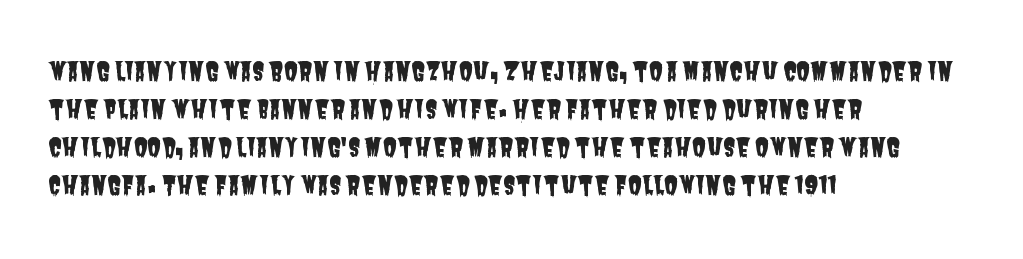
Q: Is the text underlined? A: No.
Q: How is the paragraph aligned? A: Left-aligned.
Q: Is the spacing between letters normal or unusually wide? A: Normal.
Q: Is the spacing between lines tight, normal or loose? A: Normal.
